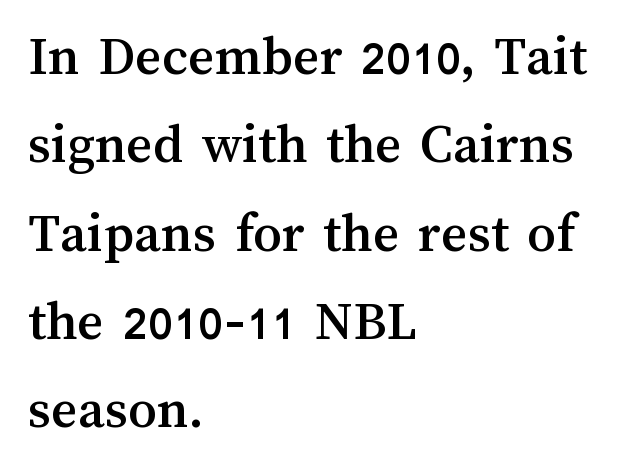
Q: Is the text italic (slanted)? A: No, it is upright.
Q: Is the text underlined? A: No.
Q: How is the paragraph aligned? A: Left-aligned.
Q: Is the spacing between letters normal or unusually wide? A: Normal.
Q: Is the spacing between lines tight, normal or loose? A: Normal.
Q: Width (condensed, normal, or wide)? A: Normal.
Q: Stroke contrast? A: Medium.
Q: x-height? A: Medium.
Q: Monospaced? A: No.
